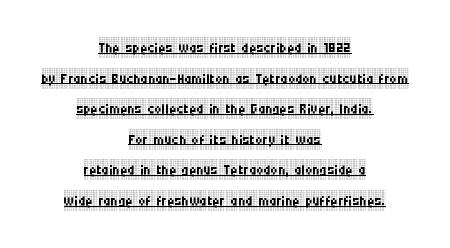
Q: Is the text bold? A: No.
Q: Is the text italic (slanted)? A: No, it is upright.
Q: Is the text underlined? A: Yes.
Q: How is the paragraph aligned? A: Centered.
Q: Is the spacing between letters normal or unusually wide? A: Normal.
Q: Is the spacing between lines tight, normal or loose? A: Normal.
